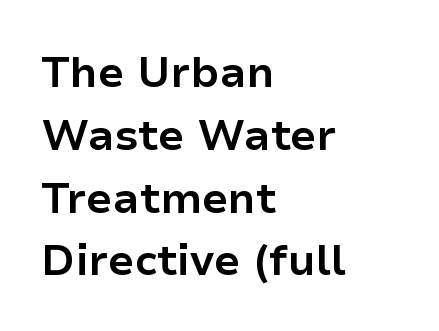
The image shows 43 px bold sans-serif type, upright; set left-aligned, normal line spacing (1.46x), normal letter spacing, not underlined; low stroke contrast and a medium x-height.
